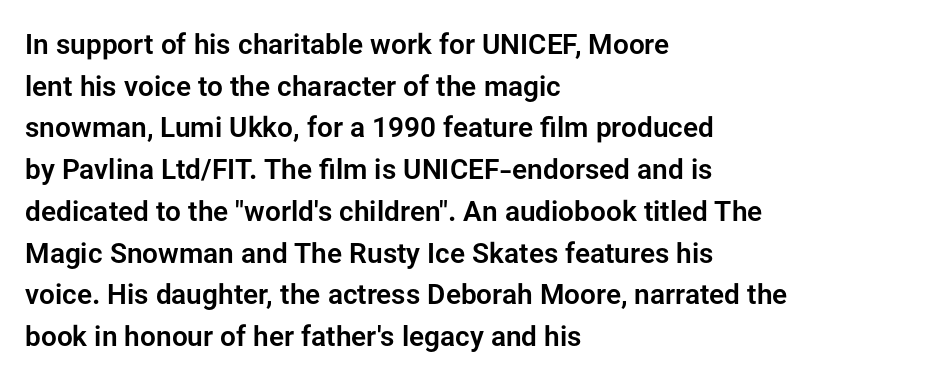
The image shows 28 px sans-serif type, upright; set left-aligned, normal line spacing (1.49x), normal letter spacing, not underlined; low stroke contrast and a medium x-height.
